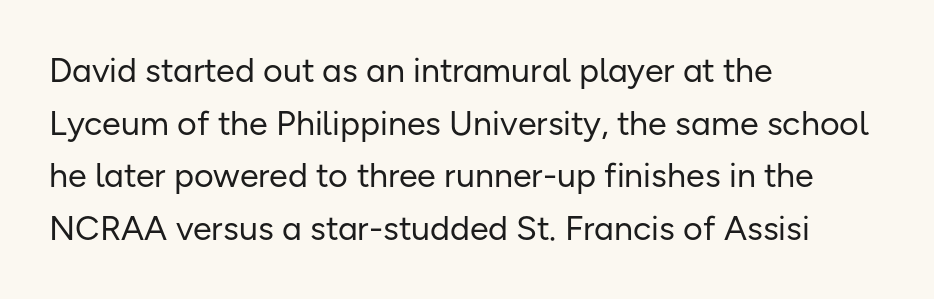
{"serif": "no", "italic": "no", "bold": "no", "weight": "regular", "width": "normal", "stroke_contrast": "low", "x_height": "medium", "monospaced": "no", "underline": "no", "align": "left", "line_spacing": "normal", "line_spacing_ratio": 1.55, "letter_spacing": "normal", "letter_spacing_em": 0.0, "glyph_px": 34}
